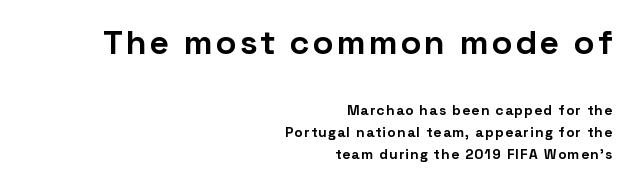
The lettering stays uniformly vertical, giving the passage a roman look. A full-strength bold gives these letters their thick strokes. Typeset ragged left — the right edge is the straight one. The font family rendered here belongs to the sans-serif group. This block has exactly the height ordinary leading produces. This layout puts the oversized block above and the modest block below.
